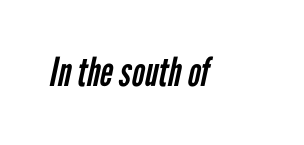
Words float on clear page, feet unadorned. Regarding serifs, this sample does without them. Varying glyph widths throughout — classic text-font behaviour. A typesetter would call this zero additional tracking.
